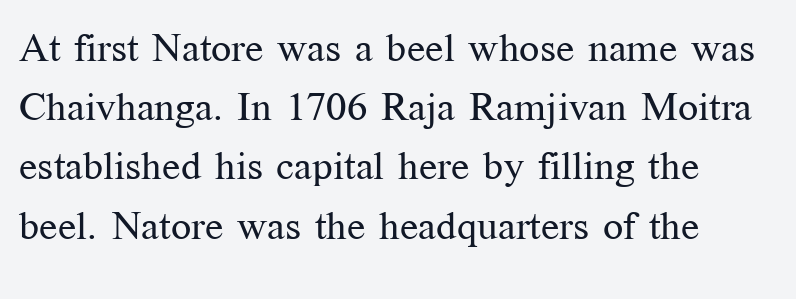
{"serif": "yes", "italic": "no", "bold": "no", "weight": "regular", "width": "normal", "stroke_contrast": "medium", "x_height": "medium", "monospaced": "no", "underline": "no", "align": "left", "line_spacing": "normal", "line_spacing_ratio": 1.48, "letter_spacing": "normal", "letter_spacing_em": 0.0, "glyph_px": 40}
